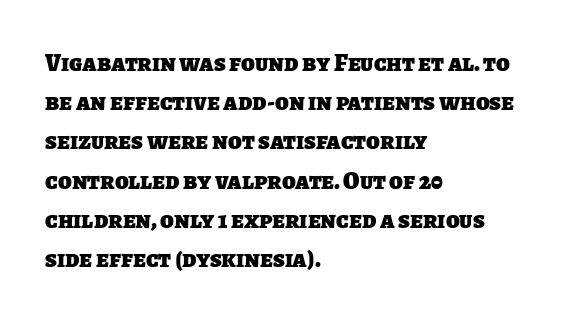
A dark, heavy texture on the line: the type is bold. There is no visible air inserted between adjacent glyphs. Glance below the letters and you will spot only blank space. Where is the straight margin? On the left. Baseline-to-baseline distance is the conventional proportion of letter height.
